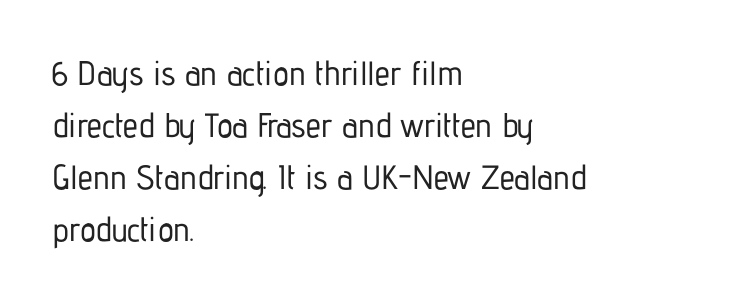
Q: Is the text italic (slanted)? A: No, it is upright.
Q: Is the typeface a serif or a sans-serif typeface? A: Sans-serif.
Q: Is the text underlined? A: No.
Q: How is the paragraph aligned? A: Left-aligned.
Q: Is the spacing between letters normal or unusually wide? A: Normal.
Q: Is the spacing between lines tight, normal or loose? A: Normal.
Q: Width (condensed, normal, or wide)? A: Condensed.
Q: Stroke contrast? A: Low.
Q: x-height? A: Medium.
Q: Monospaced? A: No.
